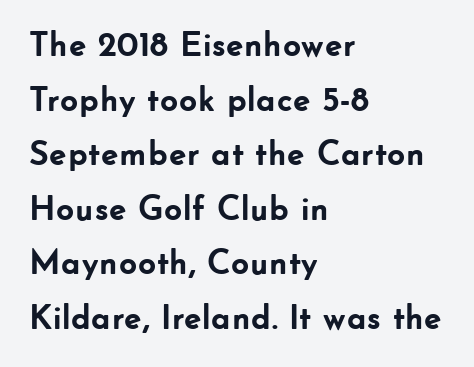
Q: Is the text bold? A: Yes.
Q: Is the text italic (slanted)? A: No, it is upright.
Q: Is the typeface a serif or a sans-serif typeface? A: Sans-serif.
Q: Is the text underlined? A: No.
Q: How is the paragraph aligned? A: Left-aligned.
Q: Is the spacing between letters normal or unusually wide? A: Normal.
Q: Is the spacing between lines tight, normal or loose? A: Normal.
Q: Width (condensed, normal, or wide)? A: Normal.
Q: Stroke contrast? A: Low.
Q: x-height? A: Small.
Q: Monospaced? A: No.
